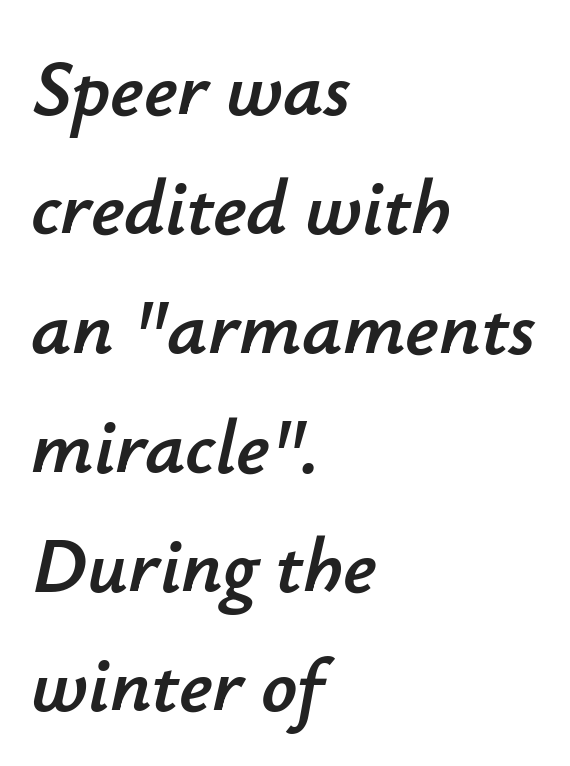
The space directly below the letters is spotless. Teacher's note: observe the even left margin — that is flush-left alignment. The face used here is proportionally spaced, like ordinary book or web type. If you measured baseline to baseline, you'd find a middling distance.
